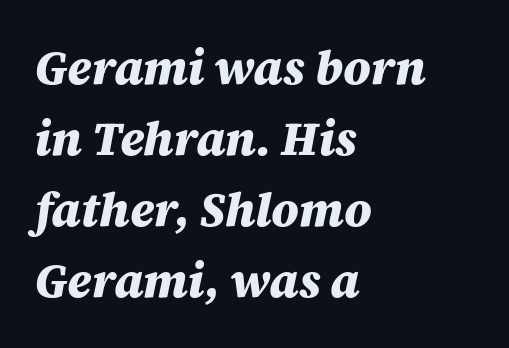
Q: Is the text bold? A: Yes.
Q: Is the text italic (slanted)? A: Yes, it leans right by about 12 degrees.
Q: Is the text underlined? A: No.
Q: How is the paragraph aligned? A: Left-aligned.
Q: Is the spacing between letters normal or unusually wide? A: Normal.
Q: Is the spacing between lines tight, normal or loose? A: Normal.
Q: Width (condensed, normal, or wide)? A: Normal.
Q: Stroke contrast? A: Medium.
Q: x-height? A: Large.
Q: Monospaced? A: No.
